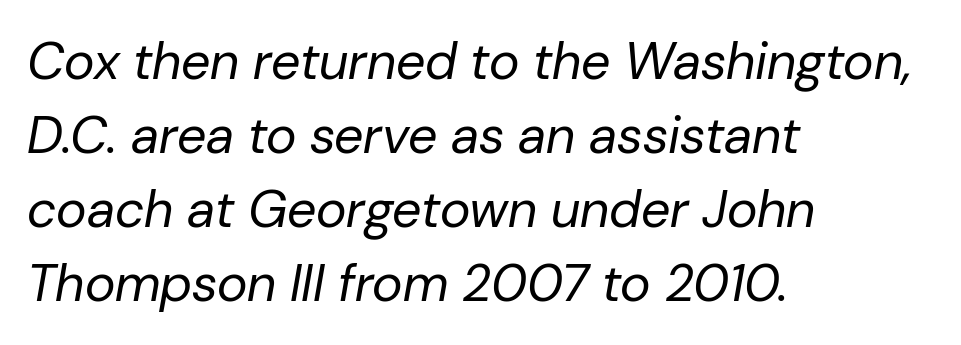
Is this a fixed-width face? No — the glyphs have proportional, varying widths. Weight: not bold — regular or lighter. Style check: oblique. Line beginnings align vertically; line endings do not. The rows are spaced the way most documents space them. Standard letterfit; no display-style spreading of the glyphs.
